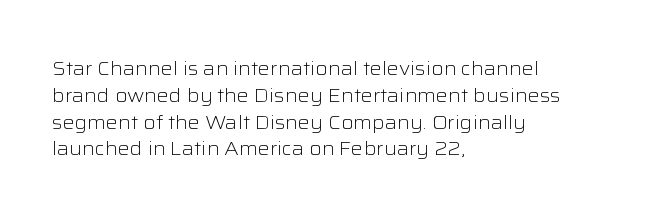
{"italic": "no", "bold": "no", "underline": "no", "align": "left", "line_spacing": "normal", "line_spacing_ratio": 1.34, "letter_spacing": "normal", "letter_spacing_em": 0.0, "glyph_px": 20}
